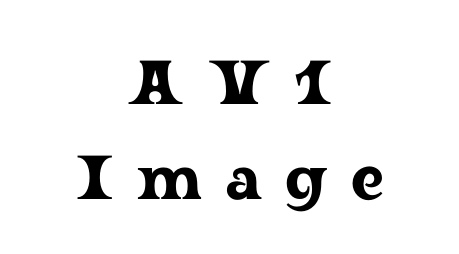
{"serif": "yes", "italic": "no", "width": "wide", "stroke_contrast": "low", "x_height": "medium", "monospaced": "no", "underline": "no", "align": "center", "line_spacing": "normal", "line_spacing_ratio": 1.53, "letter_spacing": "wide", "letter_spacing_em": 0.38, "glyph_px": 62}
